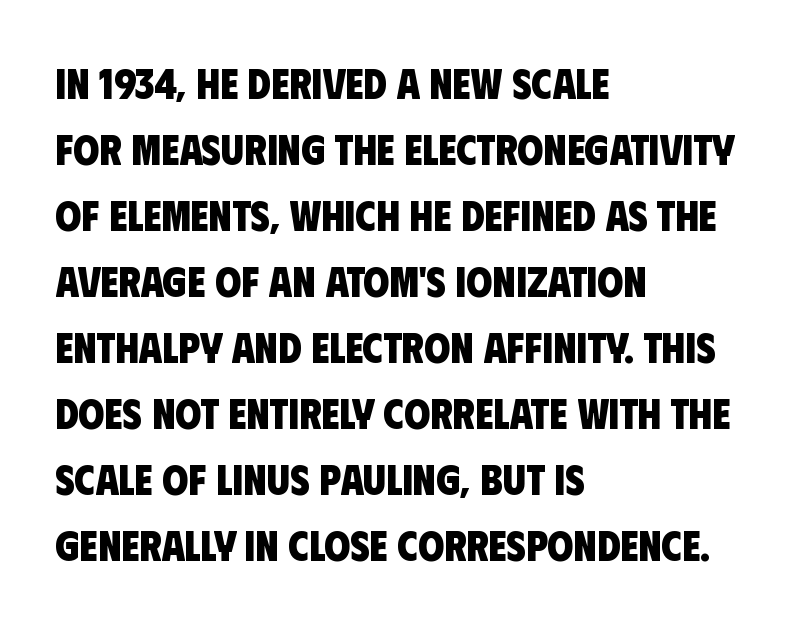
The font family rendered here belongs to the sans-serif group. Heavy-handed strokes throughout: this text is bold. Inter-character spacing is left at the font's built-in metrics. Rows of type keep a routine distance in the vertical direction. Check the space under the baseline: it is left empty. Looks like regular typesetting: each glyph gets only the width it needs.
